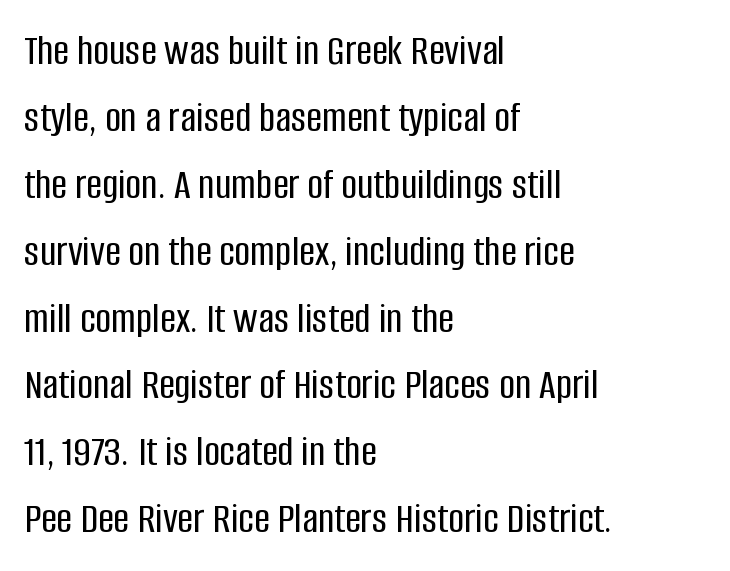
{"serif": "no", "italic": "no", "width": "condensed", "stroke_contrast": "low", "x_height": "large", "monospaced": "no", "underline": "no", "align": "left", "line_spacing": "normal", "line_spacing_ratio": 1.52, "letter_spacing": "normal", "letter_spacing_em": 0.0, "glyph_px": 44}
